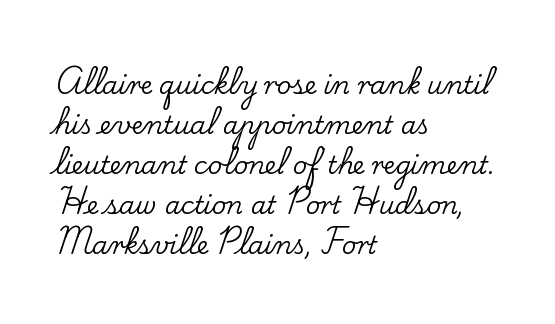
{"underline": "no", "align": "left", "line_spacing": "normal", "line_spacing_ratio": 1.6, "letter_spacing": "normal", "letter_spacing_em": 0.0, "glyph_px": 25}
